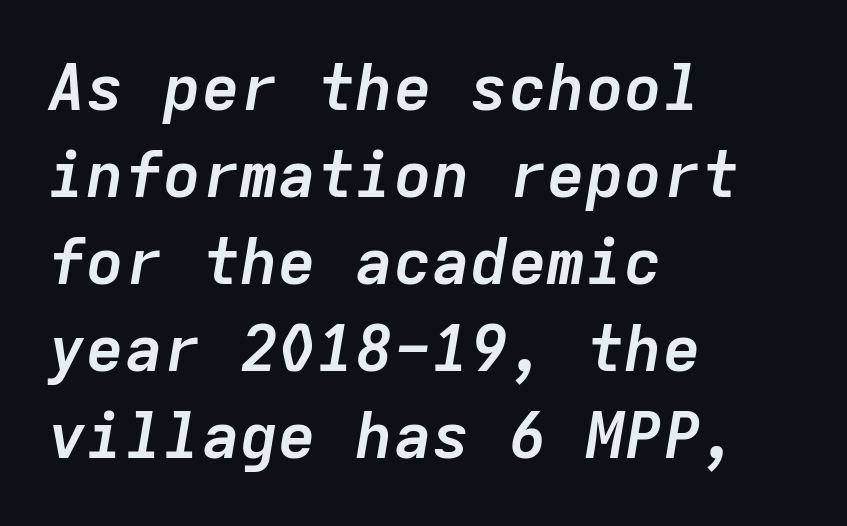
The image shows 64 px semibold type, italic (leaning right), monospaced; set left-aligned, normal line spacing (1.36x), normal letter spacing, not underlined; low stroke contrast and a medium x-height.
